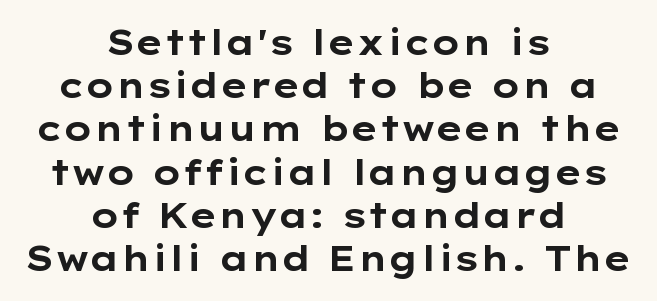
The image shows 34 px bold, wide sans-serif type, upright; set centered, normal line spacing (1.27x), normal letter spacing, not underlined; low stroke contrast and a medium x-height.
